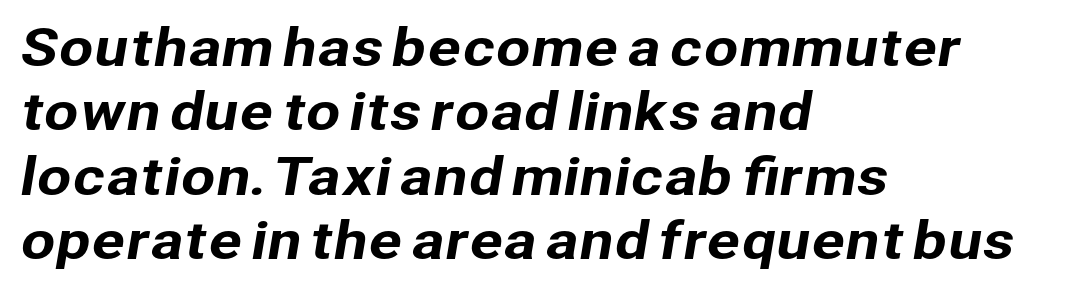
Q: Is the typeface a serif or a sans-serif typeface? A: Sans-serif.
Q: Is the text underlined? A: No.
Q: How is the paragraph aligned? A: Left-aligned.
Q: Is the spacing between letters normal or unusually wide? A: Normal.
Q: Is the spacing between lines tight, normal or loose? A: Normal.
Q: Width (condensed, normal, or wide)? A: Normal.
Q: Stroke contrast? A: Low.
Q: x-height? A: Medium.
Q: Monospaced? A: No.
